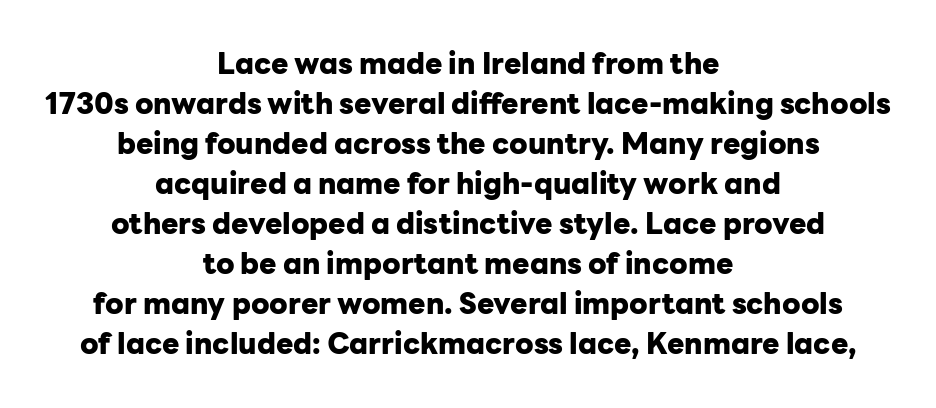
Q: Is the text bold? A: Yes.
Q: Is the text italic (slanted)? A: No, it is upright.
Q: Is the typeface a serif or a sans-serif typeface? A: Sans-serif.
Q: Is the text underlined? A: No.
Q: How is the paragraph aligned? A: Centered.
Q: Is the spacing between letters normal or unusually wide? A: Normal.
Q: Is the spacing between lines tight, normal or loose? A: Normal.
Q: Width (condensed, normal, or wide)? A: Normal.
Q: Stroke contrast? A: Low.
Q: x-height? A: Medium.
Q: Monospaced? A: No.
